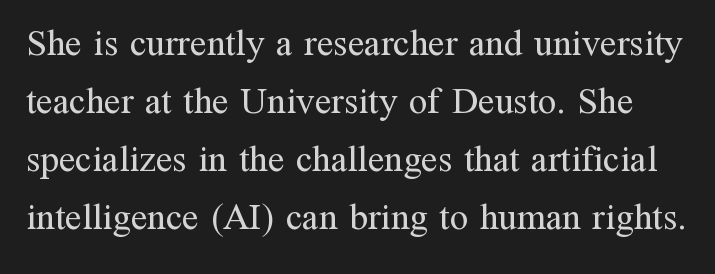
Q: Is the text bold? A: No.
Q: Is the text italic (slanted)? A: No, it is upright.
Q: Is the typeface a serif or a sans-serif typeface? A: Serif.
Q: Is the text underlined? A: No.
Q: Is the spacing between letters normal or unusually wide? A: Normal.
Q: Is the spacing between lines tight, normal or loose? A: Normal.
Q: Width (condensed, normal, or wide)? A: Normal.
Q: Stroke contrast? A: Medium.
Q: x-height? A: Medium.
Q: Monospaced? A: No.
